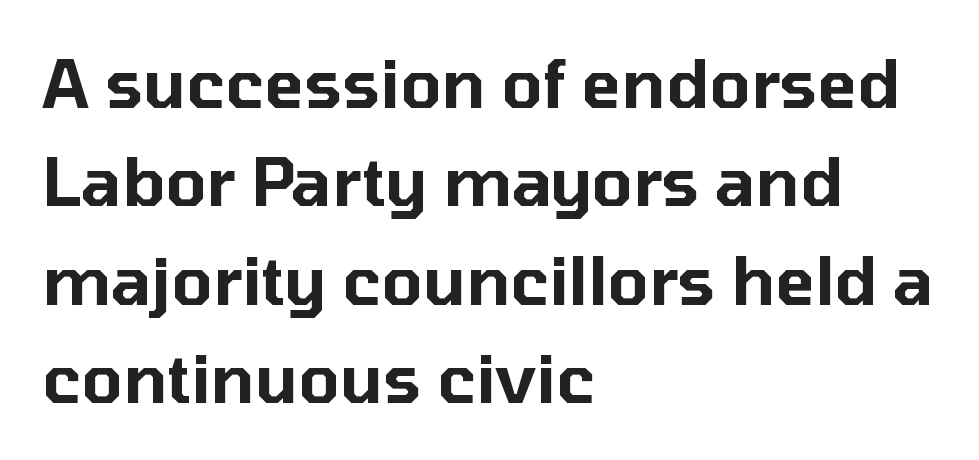
Q: Is the text italic (slanted)? A: No, it is upright.
Q: Is the typeface a serif or a sans-serif typeface? A: Sans-serif.
Q: Is the text underlined? A: No.
Q: How is the paragraph aligned? A: Left-aligned.
Q: Is the spacing between letters normal or unusually wide? A: Normal.
Q: Is the spacing between lines tight, normal or loose? A: Normal.
Q: Width (condensed, normal, or wide)? A: Normal.
Q: Stroke contrast? A: Low.
Q: x-height? A: Medium.
Q: Monospaced? A: No.
